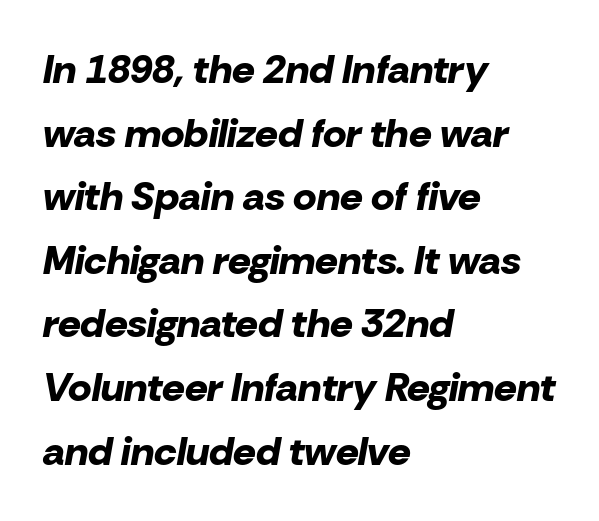
Q: Is the text bold? A: Yes.
Q: Is the text italic (slanted)? A: Yes, it leans right by about 10 degrees.
Q: Is the text underlined? A: No.
Q: How is the paragraph aligned? A: Left-aligned.
Q: Is the spacing between letters normal or unusually wide? A: Normal.
Q: Is the spacing between lines tight, normal or loose? A: Normal.
Q: Width (condensed, normal, or wide)? A: Normal.
Q: Stroke contrast? A: Low.
Q: x-height? A: Medium.
Q: Monospaced? A: No.
